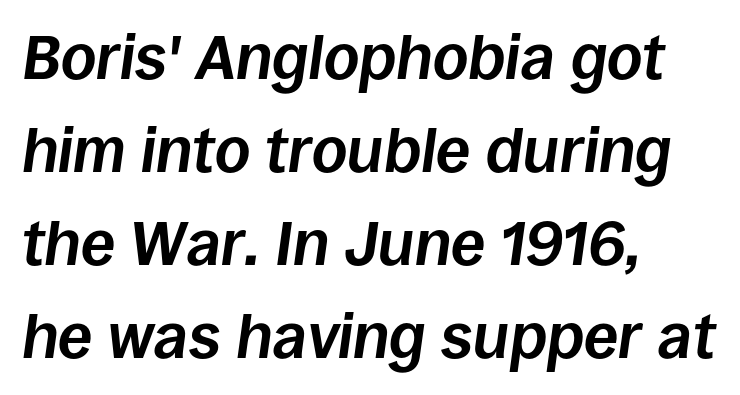
This sample keeps an unexceptional amount of space between lines. Alignment: flush left. This sample has the flowing, uneven cadence of proportional lettering. The characters look thick and weighty, a clear bold. The area under the type is left untouched. In terms of letterspacing, this is plain default setting.
